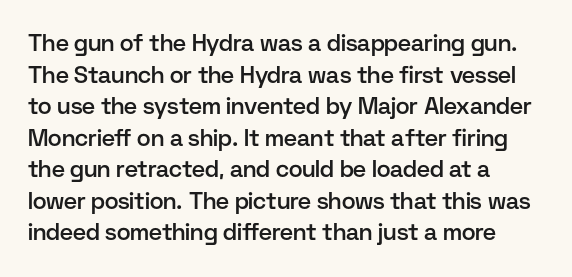
{"italic": "no", "bold": "semi", "underline": "no", "align": "left", "line_spacing": "normal", "line_spacing_ratio": 1.37, "letter_spacing": "normal", "letter_spacing_em": 0.0, "glyph_px": 23}
